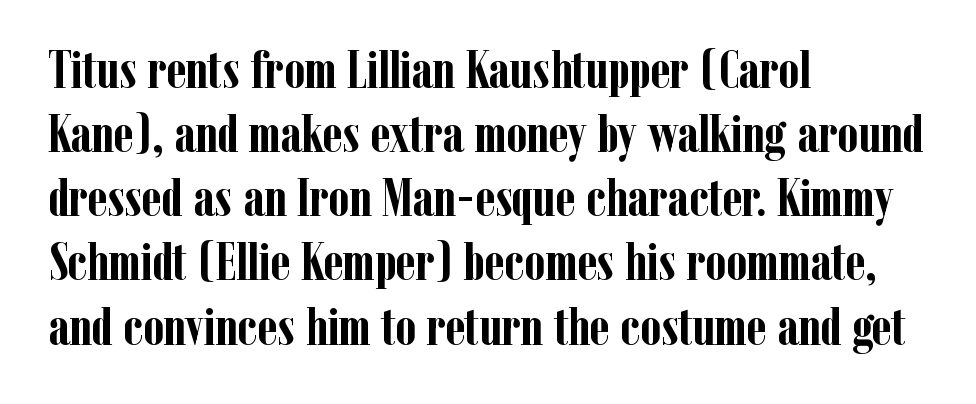
Q: Is the text bold? A: Yes.
Q: Is the text italic (slanted)? A: No, it is upright.
Q: Is the typeface a serif or a sans-serif typeface? A: Serif.
Q: Is the text underlined? A: No.
Q: How is the paragraph aligned? A: Left-aligned.
Q: Is the spacing between letters normal or unusually wide? A: Normal.
Q: Width (condensed, normal, or wide)? A: Condensed.
Q: Stroke contrast? A: Low.
Q: x-height? A: Medium.
Q: Monospaced? A: No.
